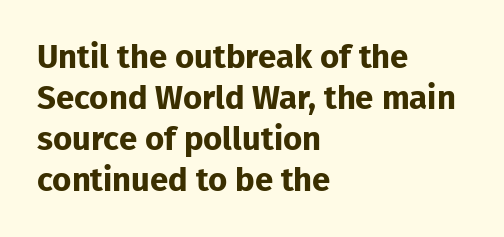
The image shows 33 px bold sans-serif type, upright; set left-aligned, line spacing 1.24x, normal letter spacing, not underlined; low stroke contrast and a medium x-height.
